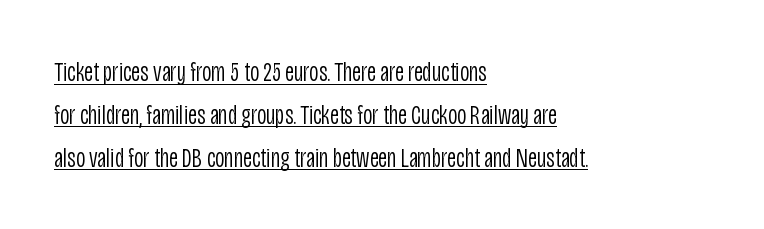
{"serif": "no", "italic": "no", "bold": "no", "weight": "light", "width": "condensed", "stroke_contrast": "low", "x_height": "large", "monospaced": "no", "underline": "yes", "align": "left", "line_spacing": "normal", "line_spacing_ratio": 1.53, "letter_spacing": "normal", "letter_spacing_em": 0.0, "glyph_px": 28}
